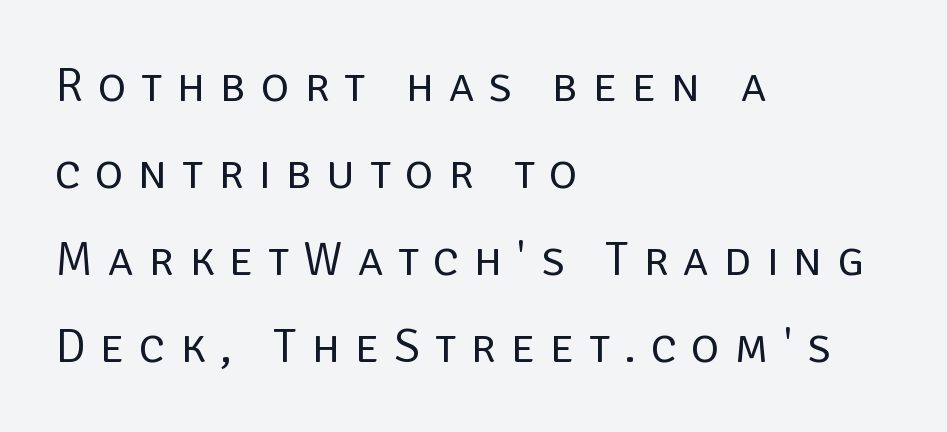
The image shows 48 px regular-weight sans-serif type, upright; set left-aligned, line spacing 1.81x, unusually wide letter spacing (+0.31 em), not underlined; low stroke contrast and a large x-height.
